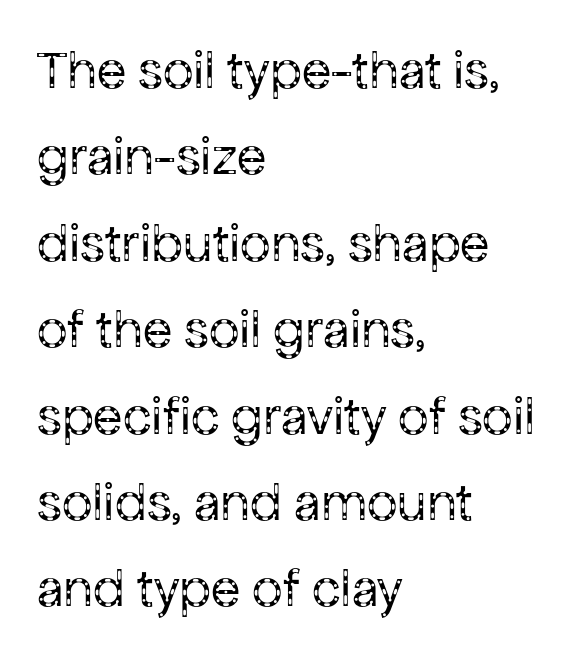
The image shows 54 px regular-weight sans-serif type, upright; set left-aligned, normal line spacing (1.6x), normal letter spacing, not underlined; low stroke contrast and a medium x-height.
